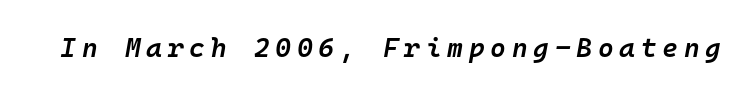
{"italic": "yes", "lean": "right", "slant_degrees": 10, "bold": "semi", "underline": "no", "letter_spacing": "wide", "letter_spacing_em": 0.21, "glyph_px": 27}
